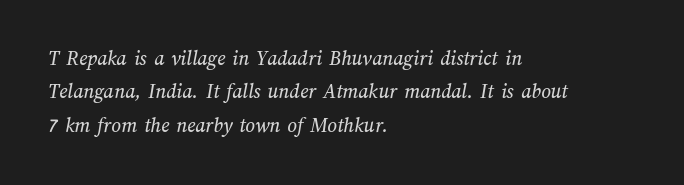
Here the glyphs are tracked normally, forming tight word shapes. Unmarked baselines from the first word to the last. Visually the block forms a straight wall on the left and a jagged coastline on the right. The space between consecutive lines is moderate.
